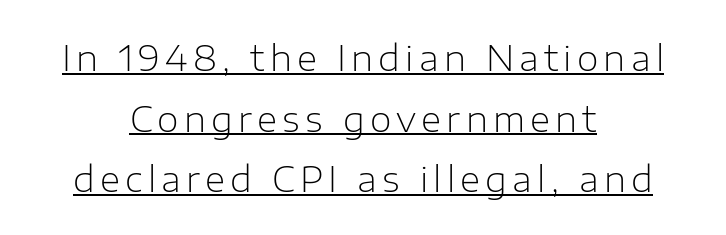
Q: Is the text bold? A: No.
Q: Is the text italic (slanted)? A: No, it is upright.
Q: Is the typeface a serif or a sans-serif typeface? A: Sans-serif.
Q: Is the text underlined? A: Yes.
Q: How is the paragraph aligned? A: Centered.
Q: Width (condensed, normal, or wide)? A: Normal.
Q: Stroke contrast? A: Low.
Q: x-height? A: Medium.
Q: Monospaced? A: No.
